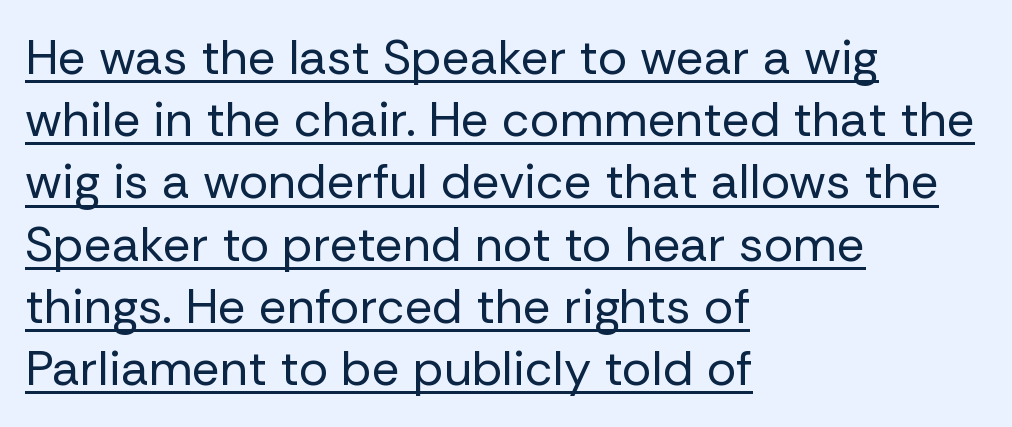
Compared with a typical body face, this is equally light or lighter still. A typesetter would call this leading conventional body-copy spacing. Is this a fixed-width face? No — the glyphs have proportional, varying widths. The horizontal fit of the characters is conventional and even. Examine the stroke ends and you'll find no serifs. Underlined type.
